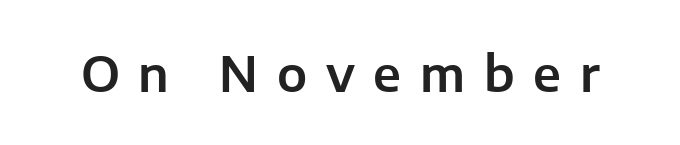
Q: Is the text italic (slanted)? A: No, it is upright.
Q: Is the typeface a serif or a sans-serif typeface? A: Sans-serif.
Q: Is the text underlined? A: No.
Q: Is the spacing between letters normal or unusually wide? A: Unusually wide.
Q: Width (condensed, normal, or wide)? A: Normal.
Q: Stroke contrast? A: Low.
Q: x-height? A: Medium.
Q: Monospaced? A: No.
